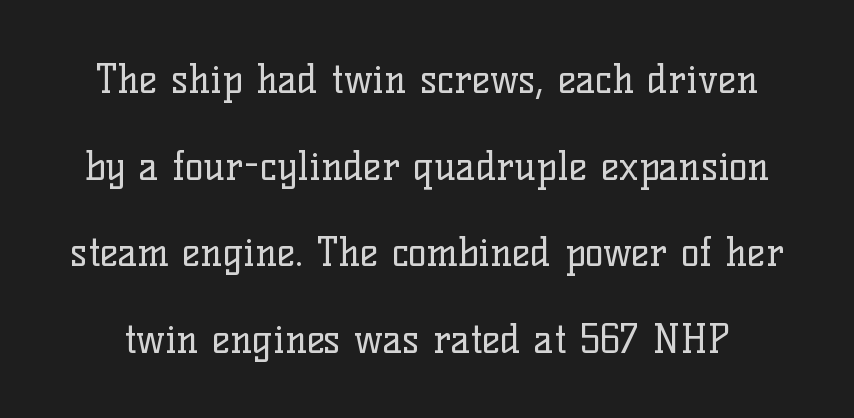
Bare-footed words on every line. The passage shown is typed in a proportional face where columns would drift. The line-height multiplier appears high, well above default. Every stem runs plumb, perpendicular to the baseline. A typesetter would call this zero additional tracking.
